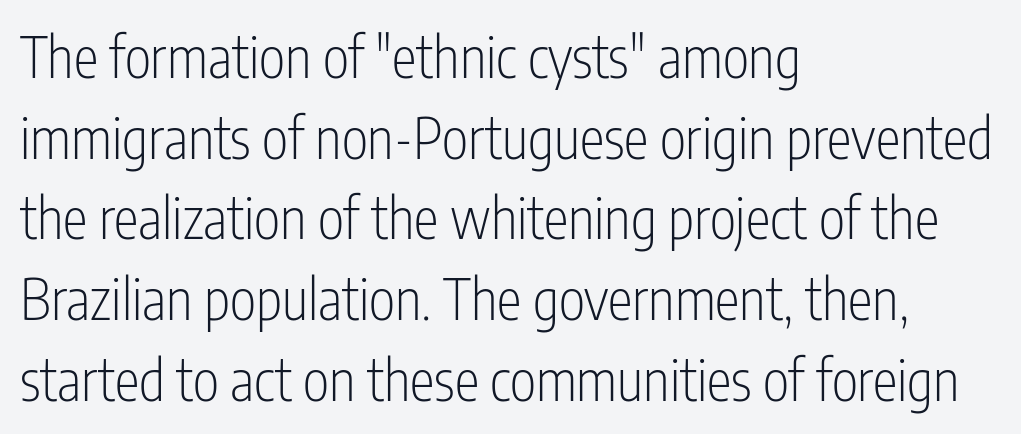
These glyphs show unthickened strokes, regular width or finer. Each letter keeps its own natural width here, so spacing adapts to shape. Nobody drew a line under any word here. The designer went with a sans here, leaving each stem footless.
